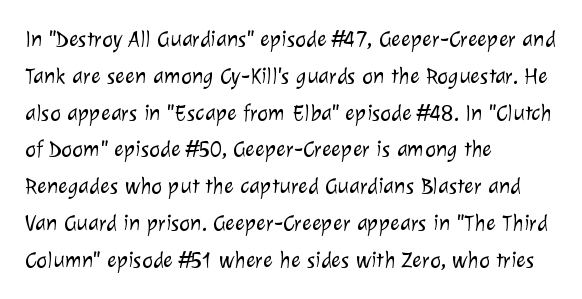
Q: Is the text bold? A: No.
Q: Is the text underlined? A: No.
Q: How is the paragraph aligned? A: Left-aligned.
Q: Is the spacing between letters normal or unusually wide? A: Normal.
Q: Is the spacing between lines tight, normal or loose? A: Normal.
